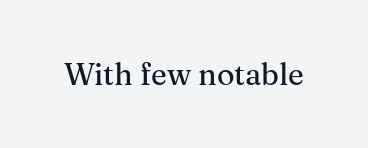
{"serif": "yes", "italic": "no", "width": "normal", "stroke_contrast": "medium", "x_height": "medium", "monospaced": "no", "underline": "no", "letter_spacing": "normal", "letter_spacing_em": 0.0, "glyph_px": 30}
